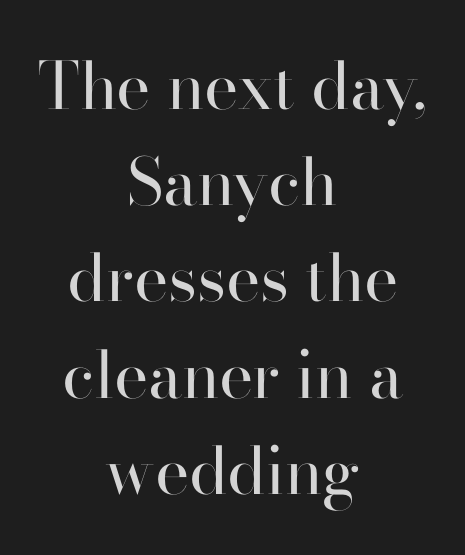
The image shows 65 px regular-weight serif type, upright; set centered, normal line spacing (1.48x), normal letter spacing, not underlined; high stroke contrast and a small x-height.
